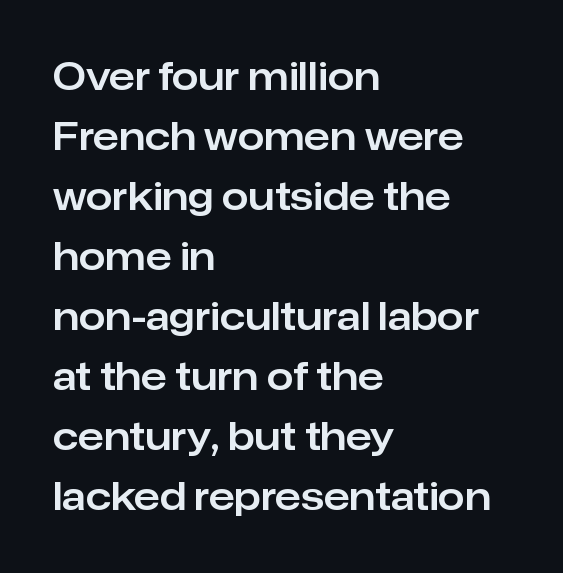
{"serif": "no", "italic": "no", "width": "normal", "stroke_contrast": "low", "x_height": "medium", "monospaced": "no", "underline": "no", "align": "left", "line_spacing": "normal", "line_spacing_ratio": 1.58, "letter_spacing": "normal", "letter_spacing_em": 0.0, "glyph_px": 38}
